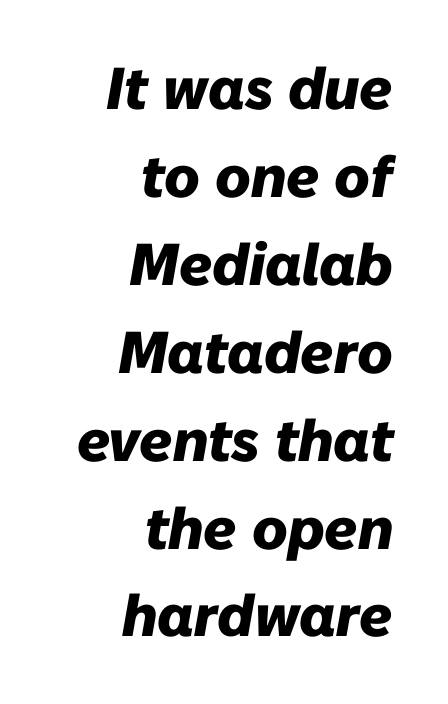
The image shows 59 px heavy type, italic (leaning right); set right-aligned, normal line spacing (1.49x), normal letter spacing, not underlined; low stroke contrast and a medium x-height.
